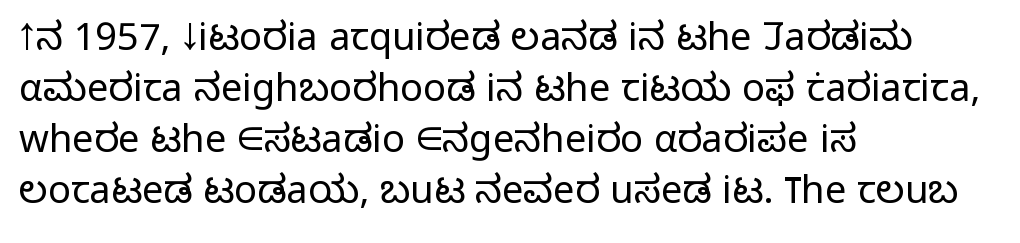
The image shows 38 px light sans-serif type, upright; set left-aligned, normal line spacing (1.34x), normal letter spacing, not underlined; low stroke contrast and a medium x-height.
